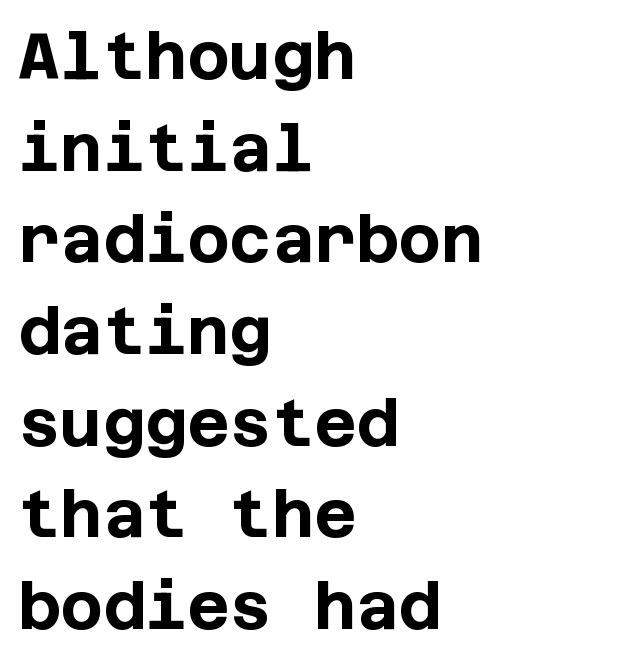
Vertical strokes here are truly vertical. Is this a sans? Yes — the strokes have no serifs. Students, observe: this is what conventionally led text looks like. The letterforms sit shoulder to shoulder at normal distance. The gap between lines stays unmarked. On the weight axis this lands at bold, roughly 700.
